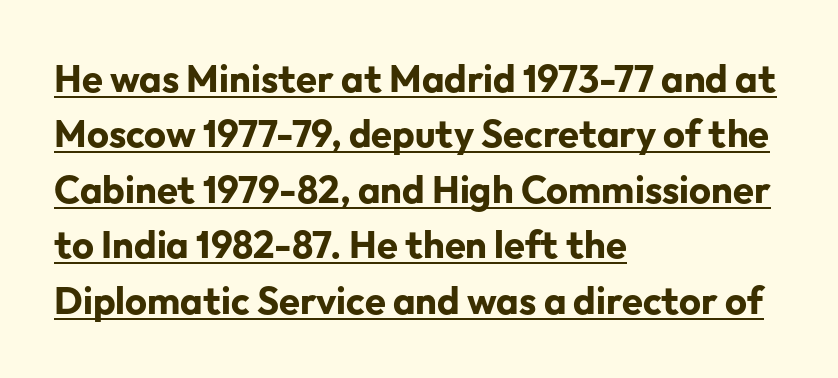
Is there much room between lines? A standard amount, neither cramped nor airy. The typesetter has applied underlining to the passage shown. Note the varied advance widths — an 'i' is clearly narrower than an 'm'. Teacher's note: observe the even left margin — that is flush-left alignment.
